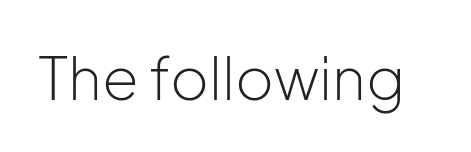
A sans-serif font was chosen for this passage. You could not count columns in this text — the font is proportionally spaced. The words here are not underlined. Tracking value appears to be zero — textbook default spacing. The lettering holds an erect, upright posture throughout. The passage shown is not bold in any degree.
